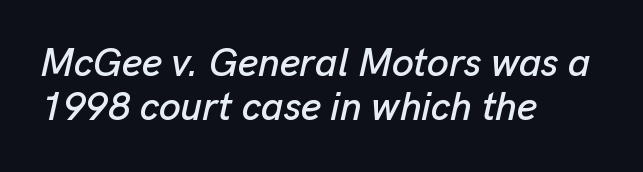
{"italic": "yes", "lean": "right", "slant_degrees": 13, "width": "normal", "stroke_contrast": "low", "x_height": "medium", "monospaced": "no", "underline": "no", "align": "left", "line_spacing": "tight", "line_spacing_ratio": 1.12, "letter_spacing": "normal", "letter_spacing_em": 0.0, "glyph_px": 39}
